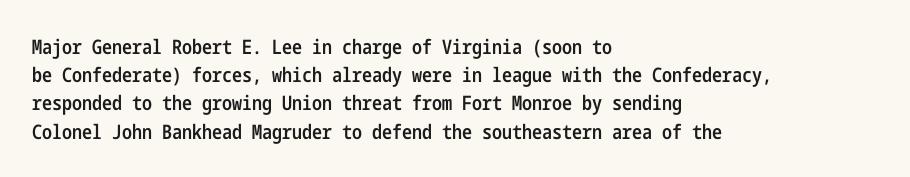
{"italic": "no", "bold": "semi", "underline": "no", "align": "left", "line_spacing": "normal", "line_spacing_ratio": 1.41, "letter_spacing": "normal", "letter_spacing_em": 0.0, "glyph_px": 20}
